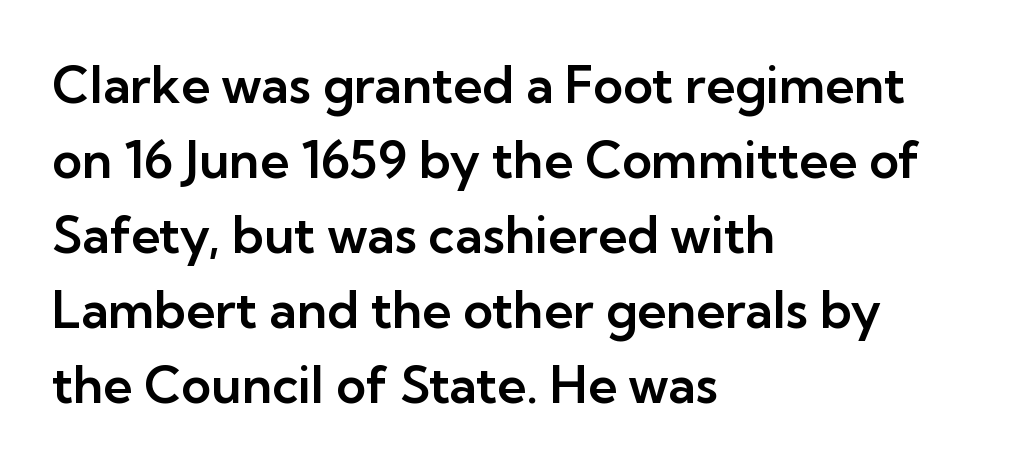
The image shows 51 px sans-serif type, upright; set left-aligned, normal line spacing (1.47x), normal letter spacing, not underlined; low stroke contrast and a medium x-height.
